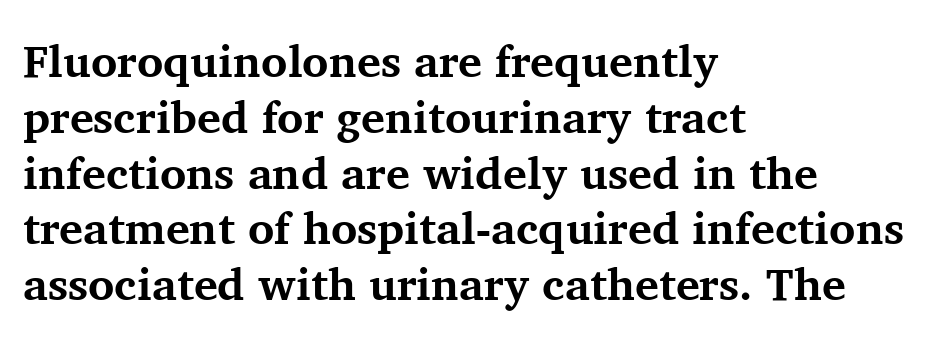
Q: Is the text bold? A: Yes.
Q: Is the text italic (slanted)? A: No, it is upright.
Q: Is the typeface a serif or a sans-serif typeface? A: Serif.
Q: Is the text underlined? A: No.
Q: How is the paragraph aligned? A: Left-aligned.
Q: Is the spacing between letters normal or unusually wide? A: Normal.
Q: Width (condensed, normal, or wide)? A: Normal.
Q: Stroke contrast? A: Medium.
Q: x-height? A: Medium.
Q: Monospaced? A: No.
